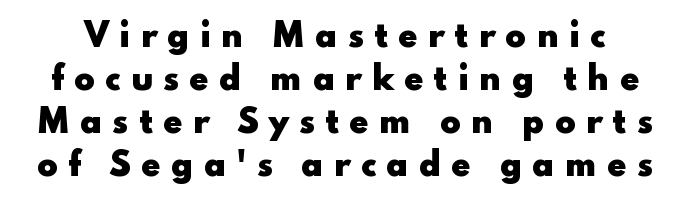
The horizontal fit of the characters is loose and conspicuously gappy. Nope, not italic — everything's standing straight. Each letter keeps its own natural width here, so spacing adapts to shape. Quick note: underline off. Heft: maximum for text — a bold. Quick note: interline space is typical.
